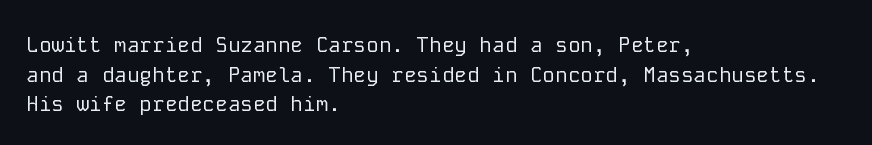
Q: Is the text bold? A: No.
Q: Is the text italic (slanted)? A: No, it is upright.
Q: Is the text underlined? A: No.
Q: How is the paragraph aligned? A: Left-aligned.
Q: Is the spacing between letters normal or unusually wide? A: Normal.
Q: Is the spacing between lines tight, normal or loose? A: Normal.
